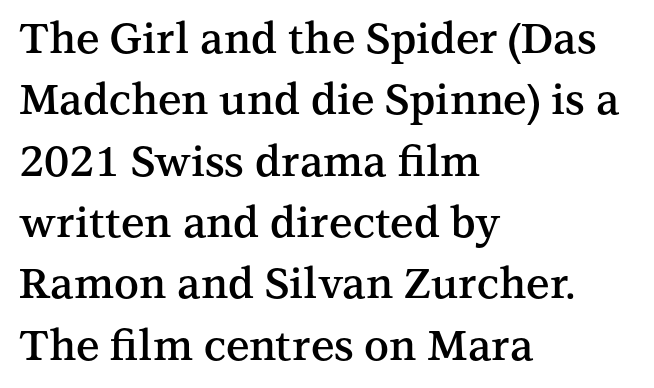
Q: Is the text bold? A: Semi-bold.
Q: Is the text italic (slanted)? A: No, it is upright.
Q: Is the typeface a serif or a sans-serif typeface? A: Serif.
Q: Is the text underlined? A: No.
Q: How is the paragraph aligned? A: Left-aligned.
Q: Is the spacing between letters normal or unusually wide? A: Normal.
Q: Is the spacing between lines tight, normal or loose? A: Normal.
Q: Width (condensed, normal, or wide)? A: Normal.
Q: Stroke contrast? A: Medium.
Q: x-height? A: Medium.
Q: Monospaced? A: No.
